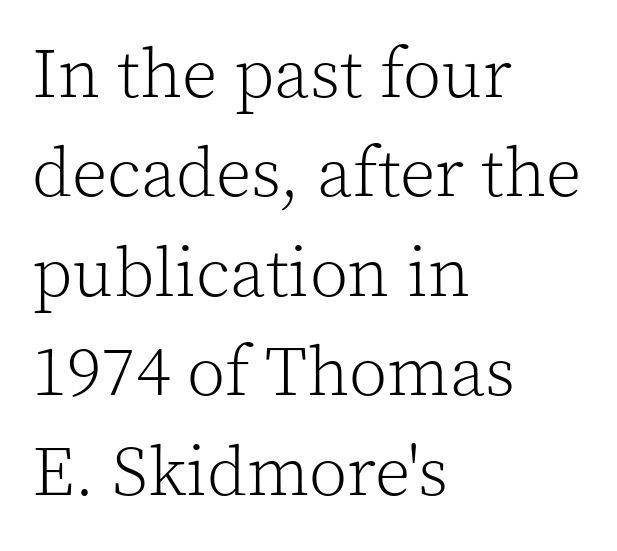
The image shows 70 px light serif type, upright; set left-aligned, normal line spacing (1.42x), normal letter spacing, not underlined; a medium x-height.
